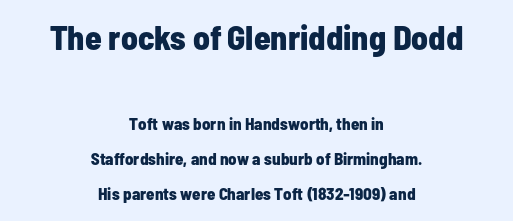
The font family rendered here belongs to the sans-serif group. Ascenders rise straight up at ninety degrees. These lines carry a lot of weight — the face is fully bold. Each letter keeps its own natural width here, so spacing adapts to shape.
